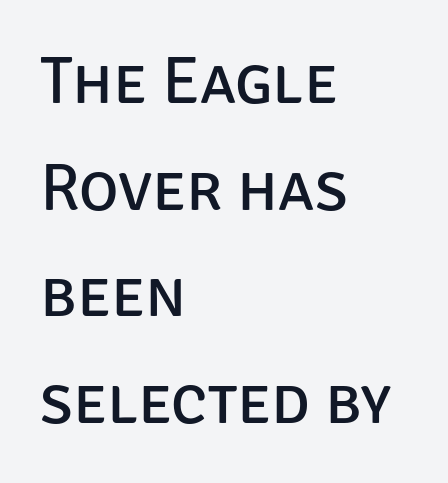
The letters advance in unequal steps, a hallmark of proportional type. The lettering holds an erect, upright posture throughout. The passage shown is typeset with a sans-serif family. Which margin do the lines hug? The left one — the right edge is uneven.
